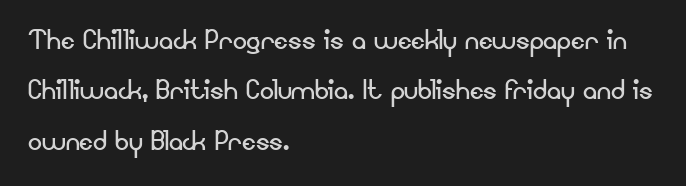
The image shows 35 px regular-weight sans-serif type, upright; set left-aligned, normal line spacing (1.44x), normal letter spacing, not underlined; low stroke contrast and a small x-height.
